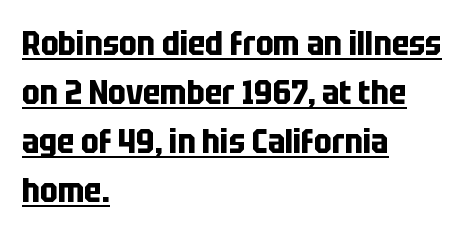
Q: Is the text bold? A: Yes.
Q: Is the text italic (slanted)? A: No, it is upright.
Q: Is the typeface a serif or a sans-serif typeface? A: Sans-serif.
Q: Is the text underlined? A: Yes.
Q: How is the paragraph aligned? A: Left-aligned.
Q: Is the spacing between letters normal or unusually wide? A: Normal.
Q: Is the spacing between lines tight, normal or loose? A: Normal.
Q: Width (condensed, normal, or wide)? A: Condensed.
Q: Stroke contrast? A: Low.
Q: x-height? A: Large.
Q: Monospaced? A: No.
